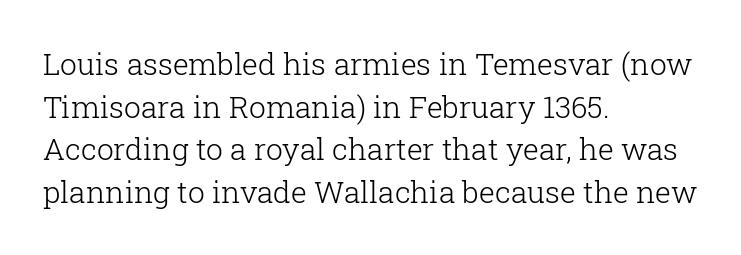
Q: Is the text bold? A: No.
Q: Is the text italic (slanted)? A: No, it is upright.
Q: Is the typeface a serif or a sans-serif typeface? A: Serif.
Q: Is the text underlined? A: No.
Q: How is the paragraph aligned? A: Left-aligned.
Q: Is the spacing between letters normal or unusually wide? A: Normal.
Q: Is the spacing between lines tight, normal or loose? A: Normal.
Q: Width (condensed, normal, or wide)? A: Normal.
Q: Stroke contrast? A: Low.
Q: x-height? A: Medium.
Q: Monospaced? A: No.
